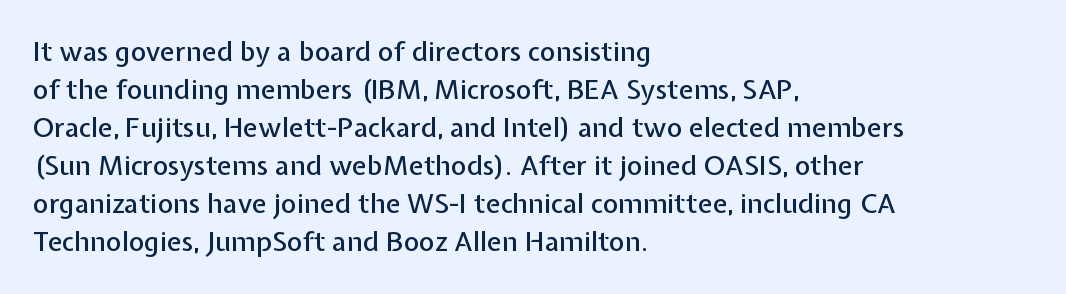
Q: Is the text italic (slanted)? A: No, it is upright.
Q: Is the text underlined? A: No.
Q: How is the paragraph aligned? A: Left-aligned.
Q: Is the spacing between letters normal or unusually wide? A: Normal.
Q: Is the spacing between lines tight, normal or loose? A: Normal.
